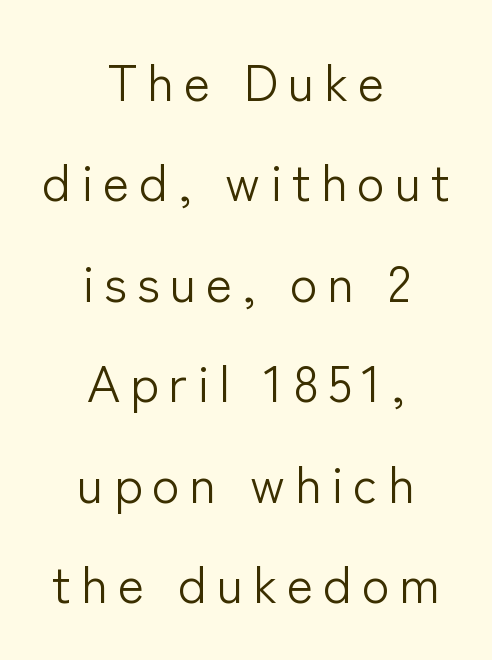
The image shows 51 px light sans-serif type, upright; set centered, loose line spacing (1.97x), not underlined; low stroke contrast and a medium x-height.
